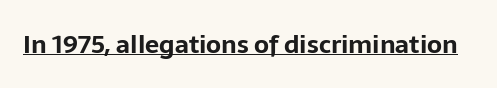
Q: Is the text bold? A: Yes.
Q: Is the text italic (slanted)? A: No, it is upright.
Q: Is the text underlined? A: Yes.
Q: Is the spacing between letters normal or unusually wide? A: Normal.
